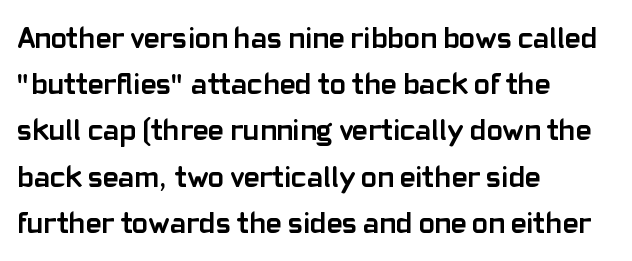
The image shows 30 px semibold sans-serif type, upright; set left-aligned, normal line spacing (1.54x), normal letter spacing, not underlined; low stroke contrast and a medium x-height.
